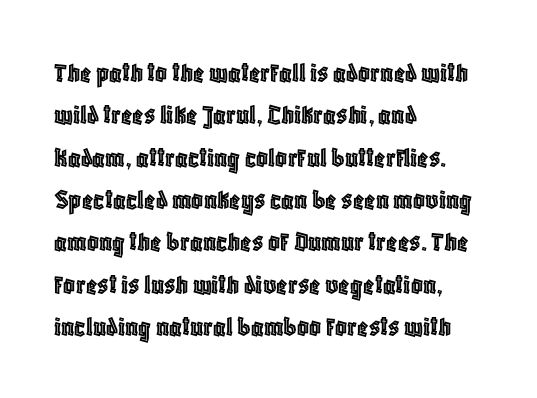
Compared with typical body copy, the letter spacing here is the same. This sample is left-justified, so line endings fall wherever the words run out. The font's upright variant was chosen for this text. This block has exactly the height ordinary leading produces.
